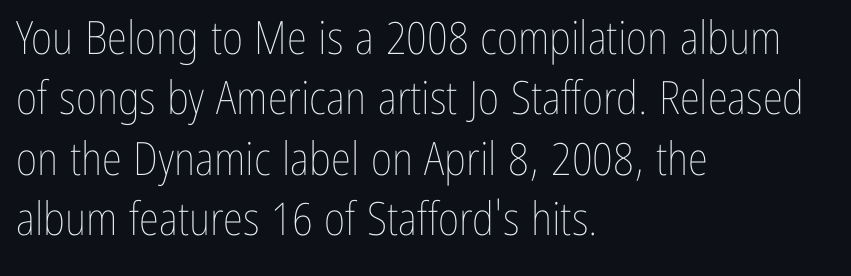
Descender tails drop into unmarked territory. Letters have the restrained weight of plain body copy at most. The passage shown is typed in a proportional face where columns would drift. Baseline-to-baseline distance is the conventional proportion of letter height.
